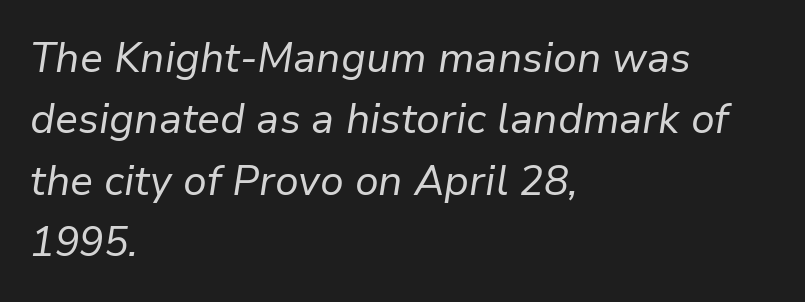
Q: Is the text bold? A: No.
Q: Is the text italic (slanted)? A: Yes, it leans right by about 9 degrees.
Q: Is the text underlined? A: No.
Q: How is the paragraph aligned? A: Left-aligned.
Q: Is the spacing between letters normal or unusually wide? A: Normal.
Q: Is the spacing between lines tight, normal or loose? A: Normal.
Q: Width (condensed, normal, or wide)? A: Normal.
Q: Stroke contrast? A: Low.
Q: x-height? A: Medium.
Q: Monospaced? A: No.
